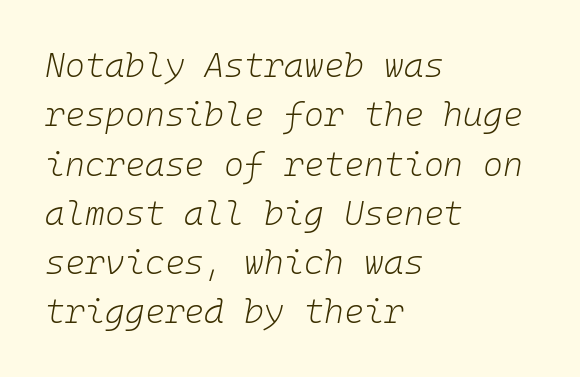
Q: Is the text bold? A: No.
Q: Is the text italic (slanted)? A: Yes, it leans right by about 10 degrees.
Q: Is the text underlined? A: No.
Q: How is the paragraph aligned? A: Left-aligned.
Q: Is the spacing between letters normal or unusually wide? A: Normal.
Q: Is the spacing between lines tight, normal or loose? A: Normal.
Q: Width (condensed, normal, or wide)? A: Normal.
Q: Stroke contrast? A: Low.
Q: x-height? A: Medium.
Q: Monospaced? A: Yes.
